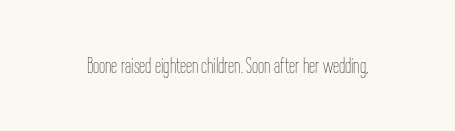
The image shows 22 px text type, upright; set normal letter spacing, not underlined.
